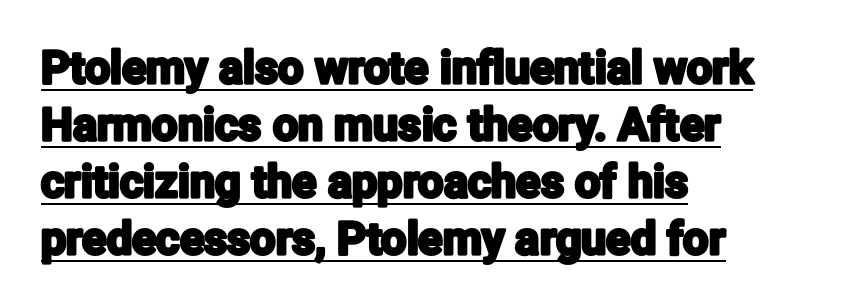
Q: Is the text italic (slanted)? A: No, it is upright.
Q: Is the typeface a serif or a sans-serif typeface? A: Sans-serif.
Q: Is the text underlined? A: Yes.
Q: How is the paragraph aligned? A: Left-aligned.
Q: Is the spacing between letters normal or unusually wide? A: Normal.
Q: Is the spacing between lines tight, normal or loose? A: Normal.
Q: Width (condensed, normal, or wide)? A: Condensed.
Q: Stroke contrast? A: Low.
Q: x-height? A: Medium.
Q: Monospaced? A: No.
